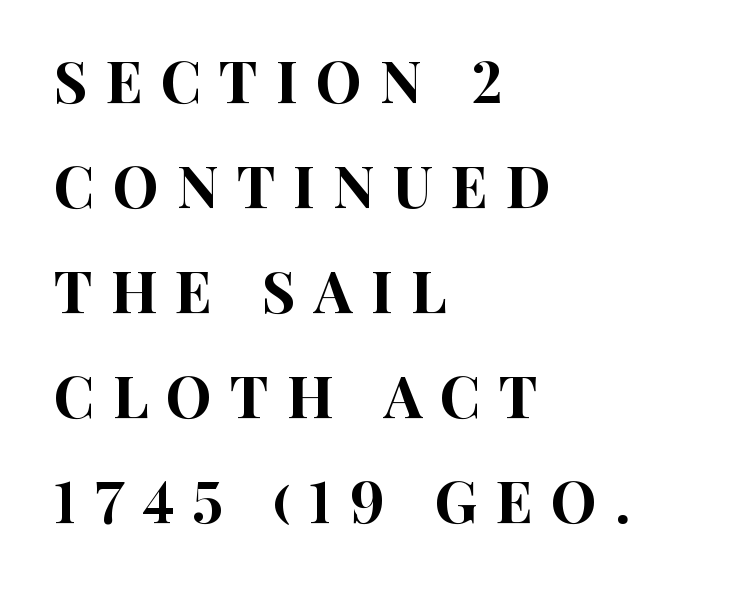
{"serif": "no", "italic": "no", "width": "condensed", "stroke_contrast": "high", "x_height": "large", "monospaced": "no", "underline": "no", "align": "left", "line_spacing_ratio": 1.81, "letter_spacing": "wide", "letter_spacing_em": 0.31, "glyph_px": 58}
